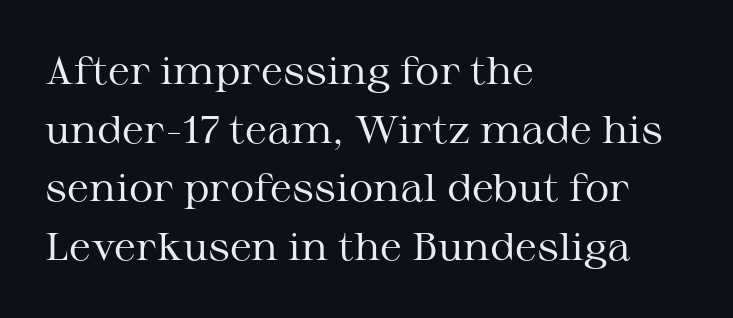
{"serif": "yes", "italic": "no", "bold": "no", "weight": "regular", "width": "wide", "stroke_contrast": "medium", "x_height": "medium", "monospaced": "no", "underline": "no", "align": "left", "line_spacing": "normal", "line_spacing_ratio": 1.54, "letter_spacing": "normal", "letter_spacing_em": 0.0, "glyph_px": 38}
